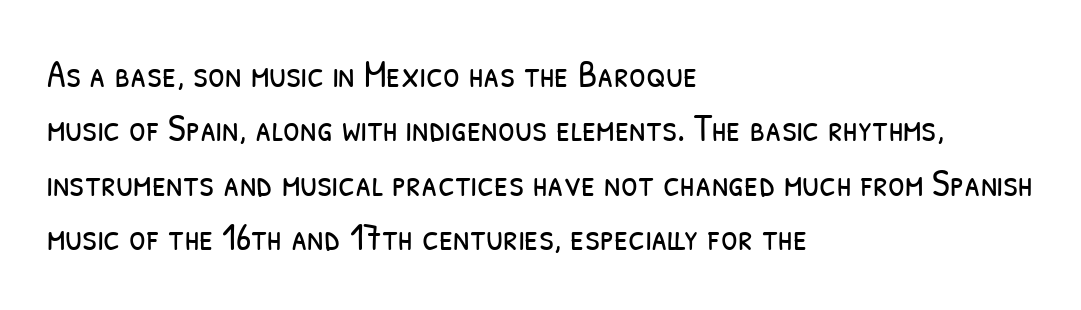
Q: Is the text bold? A: No.
Q: Is the typeface a serif or a sans-serif typeface? A: Sans-serif.
Q: Is the text underlined? A: No.
Q: How is the paragraph aligned? A: Left-aligned.
Q: Is the spacing between letters normal or unusually wide? A: Normal.
Q: Is the spacing between lines tight, normal or loose? A: Normal.
Q: Width (condensed, normal, or wide)? A: Condensed.
Q: Stroke contrast? A: Low.
Q: x-height? A: Medium.
Q: Monospaced? A: No.
